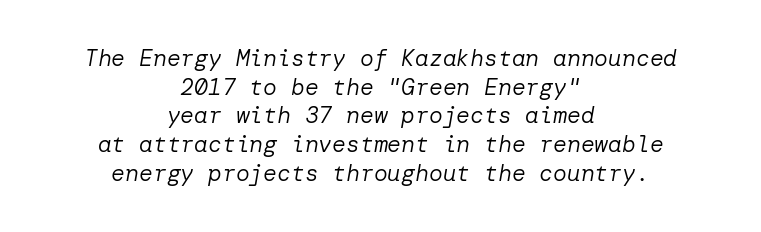
{"italic": "yes", "lean": "right", "slant_degrees": 10, "bold": "no", "underline": "no", "align": "center", "line_spacing": "normal", "line_spacing_ratio": 1.25, "letter_spacing": "normal", "letter_spacing_em": 0.0, "glyph_px": 23}
